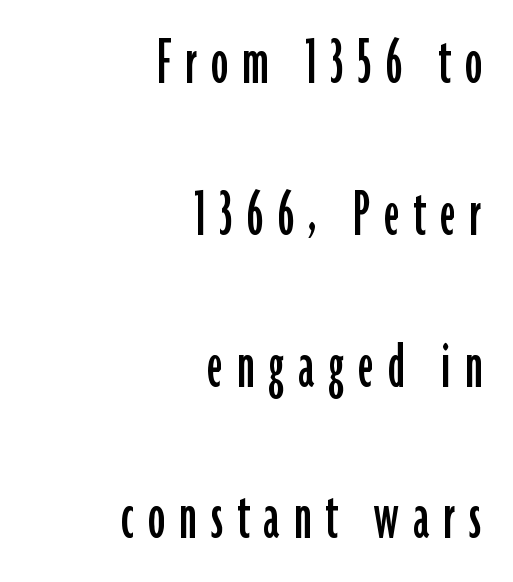
Q: Is the text italic (slanted)? A: No, it is upright.
Q: Is the typeface a serif or a sans-serif typeface? A: Sans-serif.
Q: Is the text underlined? A: No.
Q: How is the paragraph aligned? A: Right-aligned.
Q: Is the spacing between letters normal or unusually wide? A: Unusually wide.
Q: Is the spacing between lines tight, normal or loose? A: Loose.
Q: Width (condensed, normal, or wide)? A: Condensed.
Q: Stroke contrast? A: Low.
Q: x-height? A: Medium.
Q: Monospaced? A: No.
